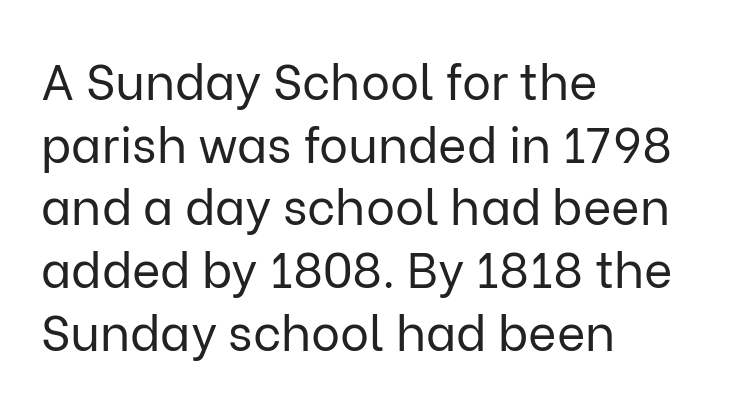
{"serif": "no", "italic": "no", "bold": "no", "weight": "regular", "width": "normal", "stroke_contrast": "low", "x_height": "medium", "monospaced": "no", "underline": "no", "align": "left", "line_spacing": "normal", "line_spacing_ratio": 1.28, "letter_spacing": "normal", "letter_spacing_em": 0.0, "glyph_px": 49}
